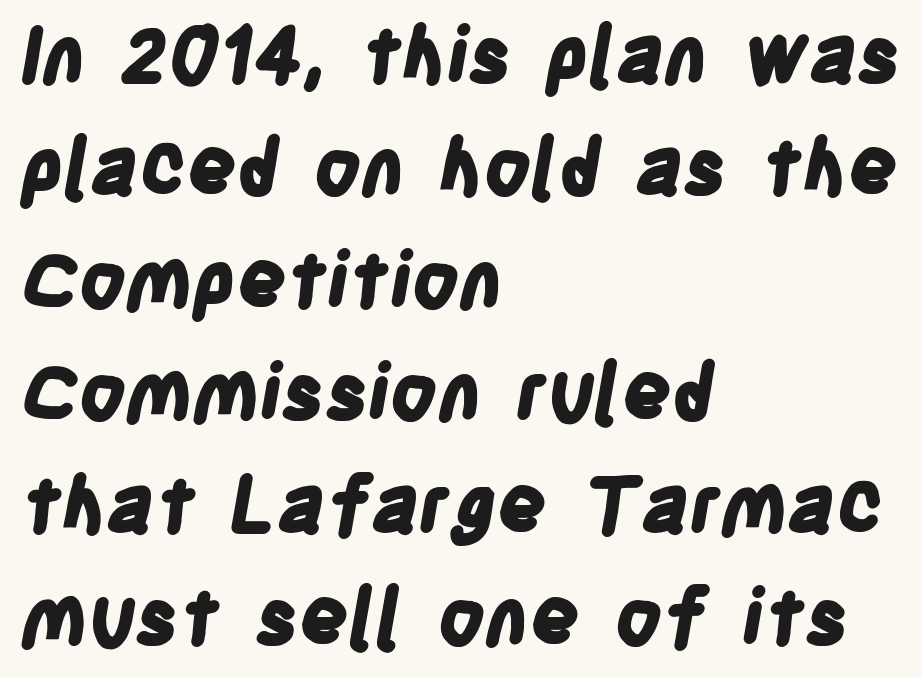
{"serif": "no", "bold": "yes", "weight": "bold", "width": "condensed", "stroke_contrast": "low", "x_height": "large", "monospaced": "no", "underline": "no", "align": "left", "line_spacing": "normal", "line_spacing_ratio": 1.46, "letter_spacing": "normal", "letter_spacing_em": 0.0, "glyph_px": 77}
